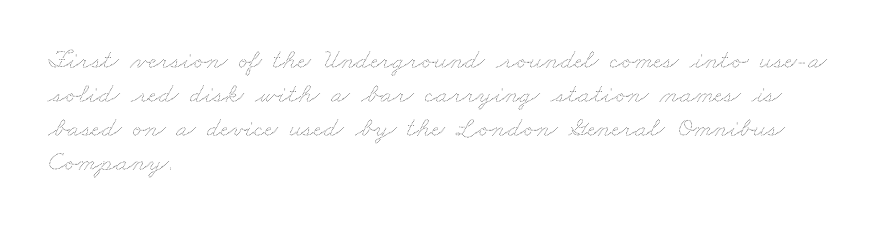
Note the varied advance widths — an 'i' is clearly narrower than an 'm'. Alignment: flush left. Is the type heavy? It reads as light-to-regular instead. How are the letters spaced? Ordinarily, with no added tracking. The space directly below the letters is spotless.
